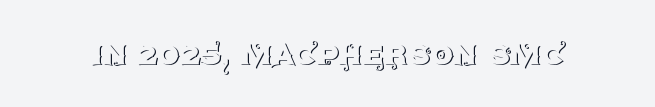
Q: Is the text bold? A: No.
Q: Is the text italic (slanted)? A: No, it is upright.
Q: Is the typeface a serif or a sans-serif typeface? A: Serif.
Q: Is the text underlined? A: No.
Q: Is the spacing between letters normal or unusually wide? A: Normal.
Q: Width (condensed, normal, or wide)? A: Normal.
Q: Stroke contrast? A: Medium.
Q: x-height? A: Large.
Q: Monospaced? A: No.
